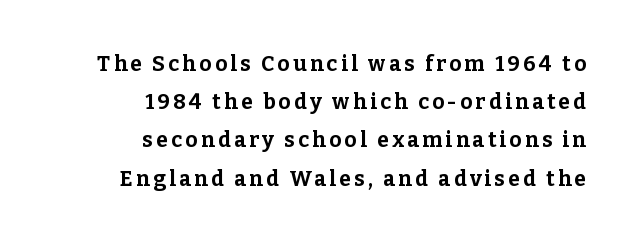
Q: Is the text bold? A: Yes.
Q: Is the text italic (slanted)? A: No, it is upright.
Q: Is the text underlined? A: No.
Q: How is the paragraph aligned? A: Right-aligned.
